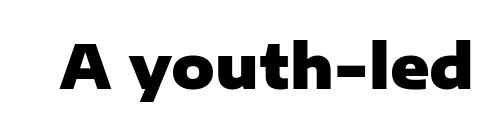
The image shows 60 px heavy sans-serif type, upright; set normal letter spacing, not underlined; low stroke contrast and a medium x-height.
